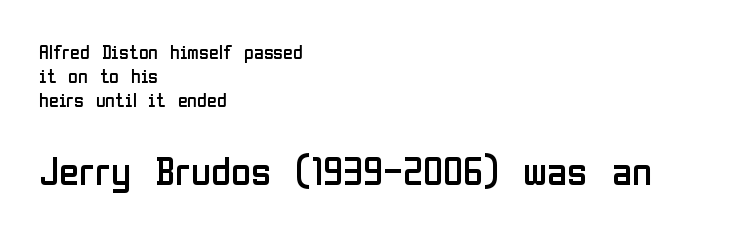
The space beneath each line is pristine and unruled. Are there feet on the stems? There aren't — it's a sans. Nothing unusual about the tracking: characters are spaced as the font intends. Character widths vary here, with narrow letters taking less room than wide ones. The later block is typeset at a bigger size than the earlier block.
